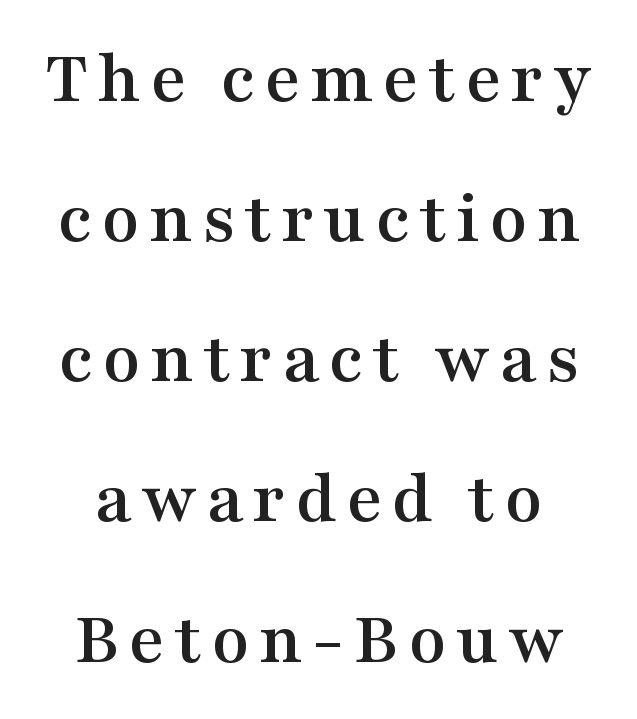
The image shows 77 px wide serif type, upright; set line spacing 1.82x, not underlined; medium stroke contrast and a medium x-height.
